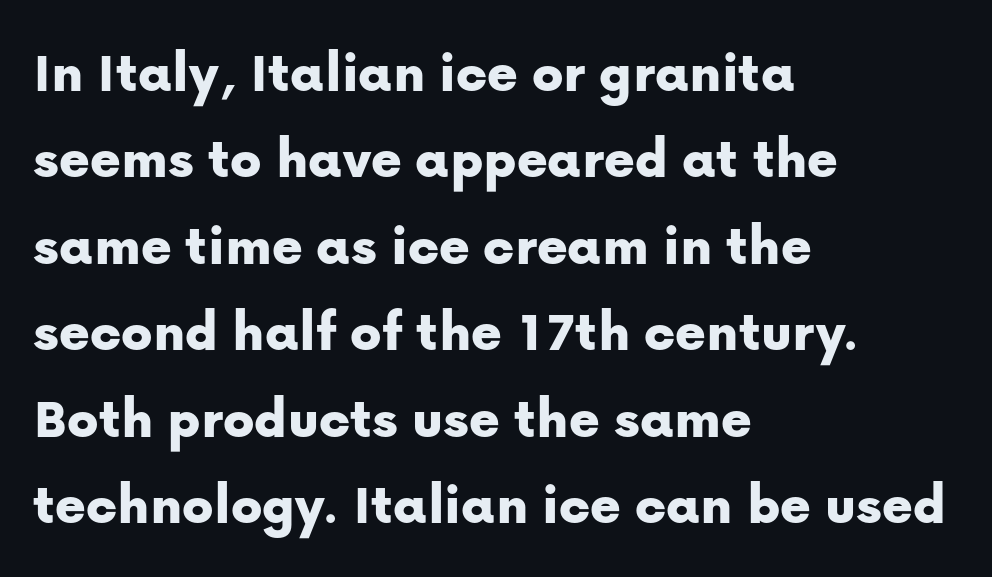
The image shows 58 px sans-serif type, upright; set left-aligned, normal line spacing (1.49x), normal letter spacing, not underlined; low stroke contrast and a medium x-height.
